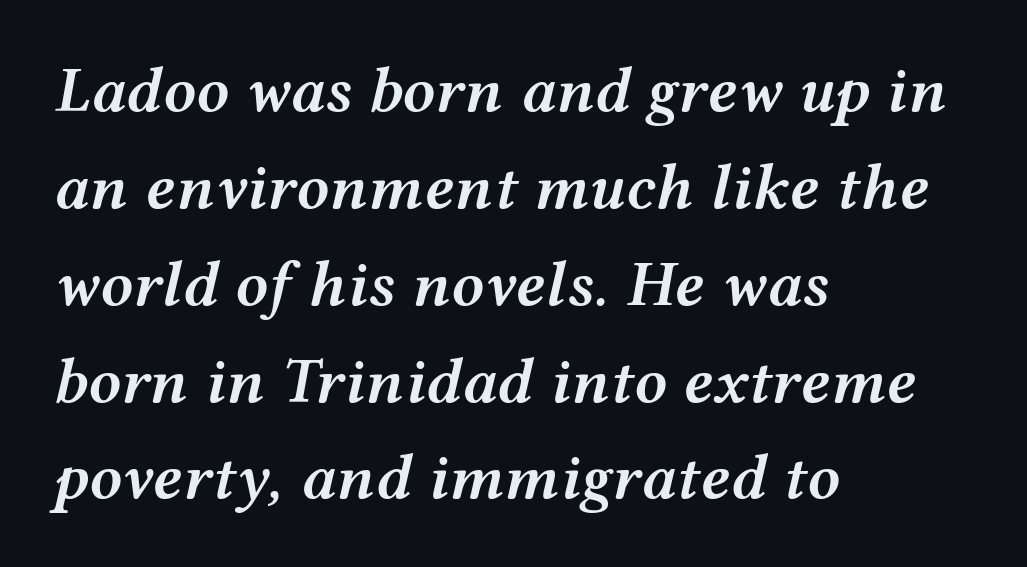
The image shows 65 px semibold, wide type, italic (leaning right); set left-aligned, normal line spacing (1.49x), normal letter spacing, not underlined; medium stroke contrast and a medium x-height.
